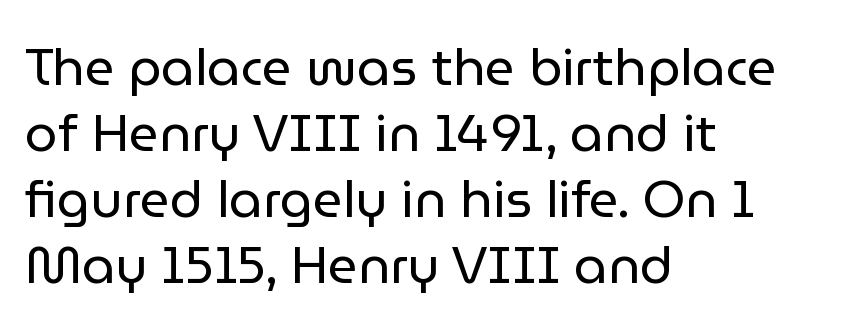
Regarding leading, the lines here are spaced in the standard way. The face used here is proportionally spaced, like ordinary book or web type. Does the lettering tilt? It doesn't — this is upright. Note: no serifs on the glyphs.
